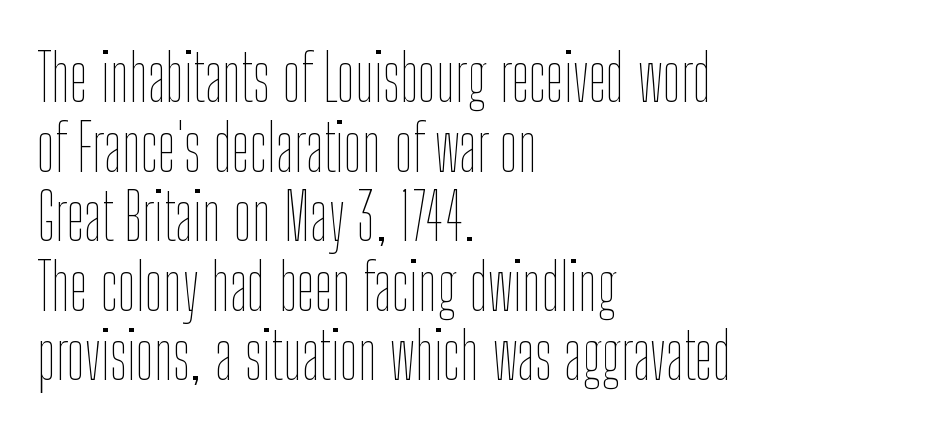
Q: Is the text bold? A: No.
Q: Is the text italic (slanted)? A: No, it is upright.
Q: Is the text underlined? A: No.
Q: How is the paragraph aligned? A: Left-aligned.
Q: Is the spacing between letters normal or unusually wide? A: Normal.
Q: Is the spacing between lines tight, normal or loose? A: Tight.
Q: Width (condensed, normal, or wide)? A: Condensed.
Q: Stroke contrast? A: Low.
Q: x-height? A: Medium.
Q: Monospaced? A: No.
